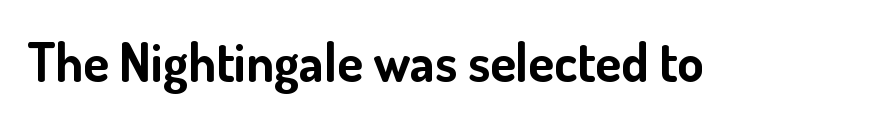
A full-strength bold gives these letters their thick strokes. Serifs: no, the terminals of the letterforms are clean. You could call the tracking neutral — neither tight nor loose. Ordinary non-slanted type is in use.
